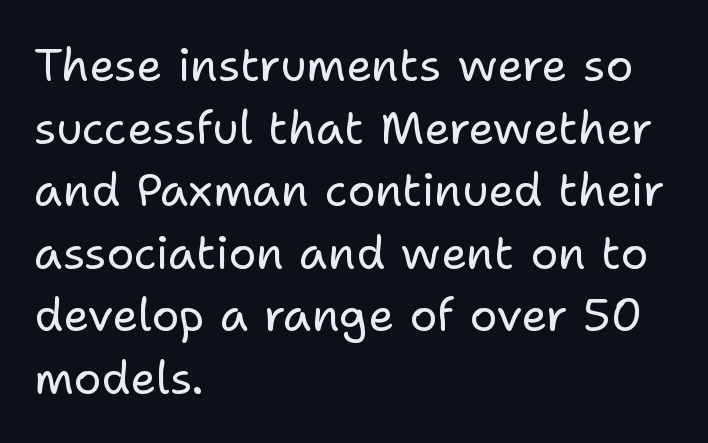
The image shows 46 px regular-weight sans-serif type, upright; set left-aligned, normal line spacing (1.36x), normal letter spacing, not underlined; low stroke contrast and a medium x-height.
